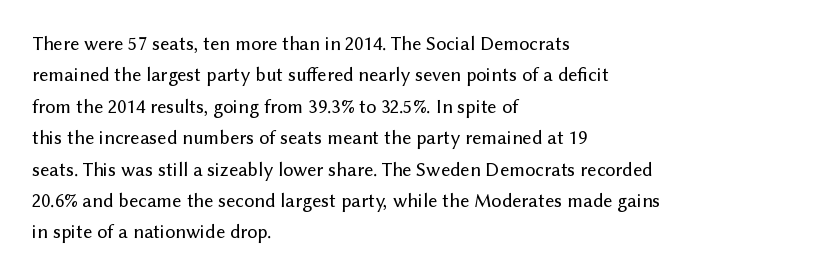
Q: Is the text italic (slanted)? A: No, it is upright.
Q: Is the text underlined? A: No.
Q: How is the paragraph aligned? A: Left-aligned.
Q: Is the spacing between letters normal or unusually wide? A: Normal.
Q: Is the spacing between lines tight, normal or loose? A: Normal.
